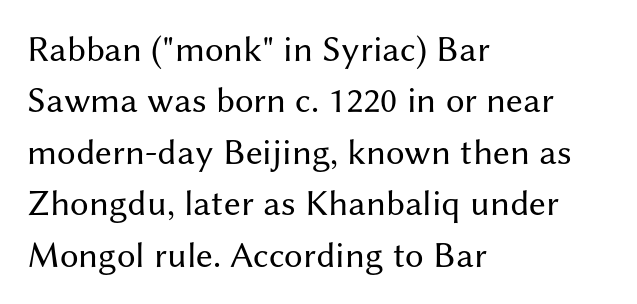
The image shows 37 px regular-weight sans-serif type, upright; set left-aligned, normal line spacing (1.39x), normal letter spacing, not underlined; medium stroke contrast and a medium x-height.
